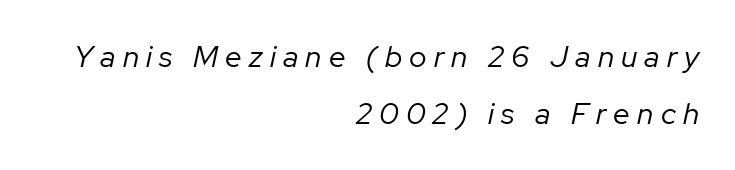
The image shows 30 px regular-weight type, italic (leaning right); set right-aligned, loose line spacing (1.9x), unusually wide letter spacing (+0.24 em), not underlined; low stroke contrast and a medium x-height.
